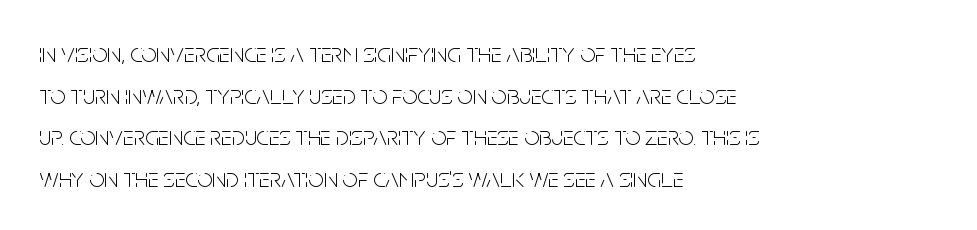
Q: Is the text bold? A: No.
Q: Is the text italic (slanted)? A: No, it is upright.
Q: Is the text underlined? A: No.
Q: How is the paragraph aligned? A: Left-aligned.
Q: Is the spacing between letters normal or unusually wide? A: Normal.
Q: Is the spacing between lines tight, normal or loose? A: Normal.
